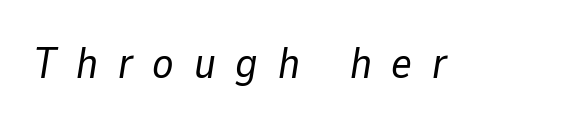
Yep, that's italic — everything's leaning. Letters rest on an invisible, unmarked baseline. No extra ink here — the face is not bold. The tracking jumps out immediately: characters are airy and widely separated. A typesetter would call this proportional, since set widths differ per character.
